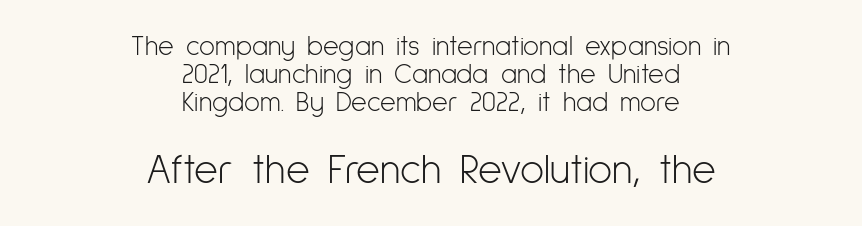
The image shows 41 px light, condensed sans-serif type, upright; set centered, tight line spacing (1.04x), normal letter spacing, not underlined; the second (bottom) block is 1.52x larger; low stroke contrast and a medium x-height.
